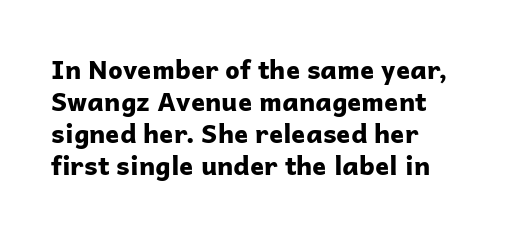
Q: Is the text bold? A: Yes.
Q: Is the text italic (slanted)? A: No, it is upright.
Q: Is the text underlined? A: No.
Q: How is the paragraph aligned? A: Left-aligned.
Q: Is the spacing between letters normal or unusually wide? A: Normal.
